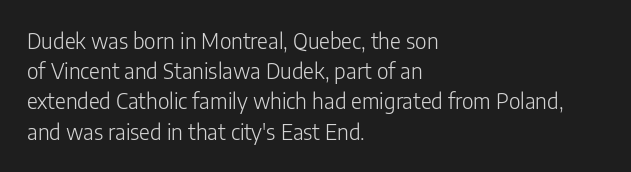
Regarding leading, the lines here are spaced in the standard way. Underline: absent. A classic flush-left, rag-right setting is used for this passage. Every character sits straight up, as roman type does.
